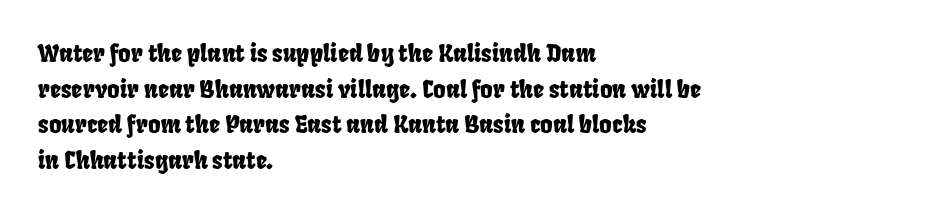
The setting favours the left margin, as ordinary paragraphs usually do. The baseline area is clear. The lines sit at an ordinary, default distance from one another. Students, note that the glyphs here touch the page at normal intervals.
